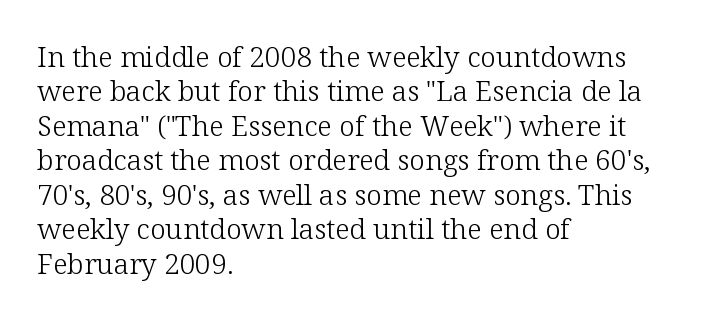
Q: Is the text bold? A: No.
Q: Is the text italic (slanted)? A: No, it is upright.
Q: Is the typeface a serif or a sans-serif typeface? A: Serif.
Q: Is the text underlined? A: No.
Q: How is the paragraph aligned? A: Left-aligned.
Q: Is the spacing between letters normal or unusually wide? A: Normal.
Q: Width (condensed, normal, or wide)? A: Normal.
Q: Stroke contrast? A: Low.
Q: x-height? A: Medium.
Q: Monospaced? A: No.
